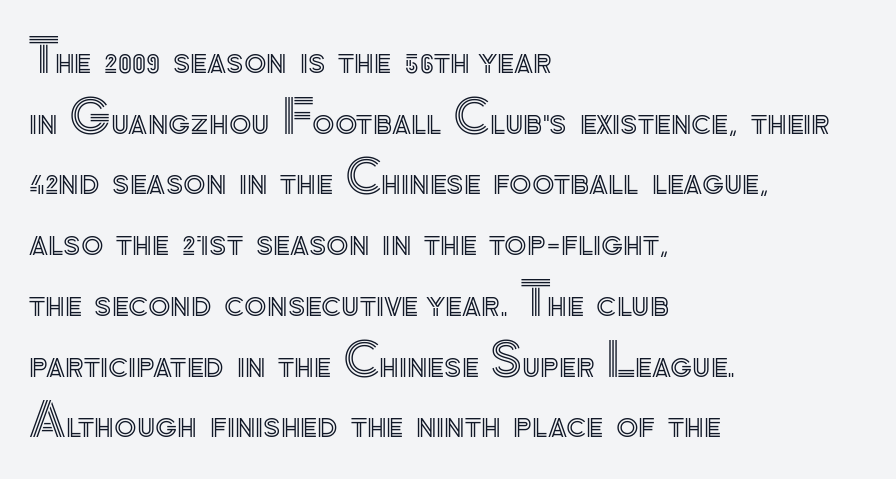
Rule under the text: the space is simply empty. No extra tracking has been applied to these lines. Ordinary non-slanted type is in use. The typesetter chose a ragged-right arrangement here. Looks like regular typesetting: each glyph gets only the width it needs.
